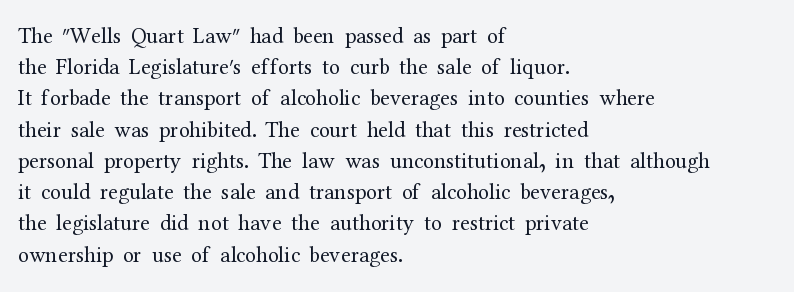
The image shows 22 px text type, upright; set left-aligned, normal line spacing (1.42x), normal letter spacing, not underlined.
